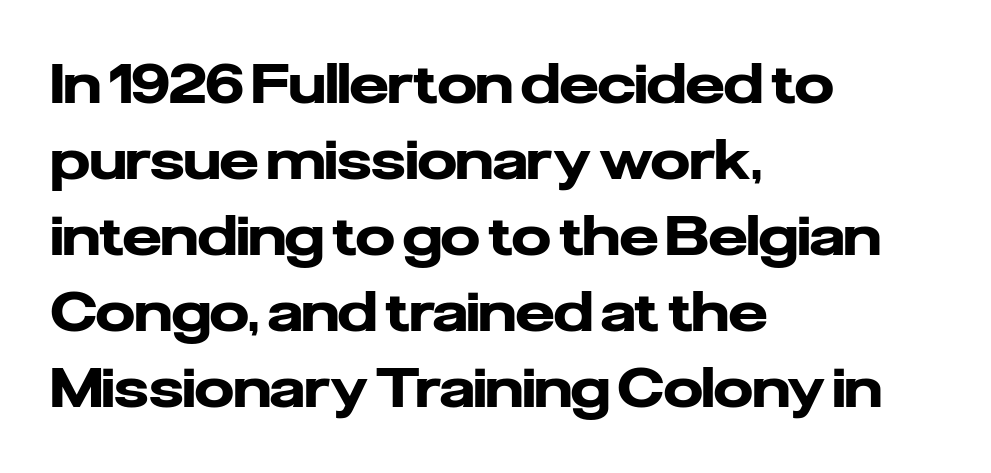
Q: Is the text bold? A: Yes.
Q: Is the text italic (slanted)? A: No, it is upright.
Q: Is the typeface a serif or a sans-serif typeface? A: Sans-serif.
Q: Is the text underlined? A: No.
Q: How is the paragraph aligned? A: Left-aligned.
Q: Is the spacing between letters normal or unusually wide? A: Normal.
Q: Is the spacing between lines tight, normal or loose? A: Normal.
Q: Width (condensed, normal, or wide)? A: Normal.
Q: Stroke contrast? A: Low.
Q: x-height? A: Medium.
Q: Monospaced? A: No.
